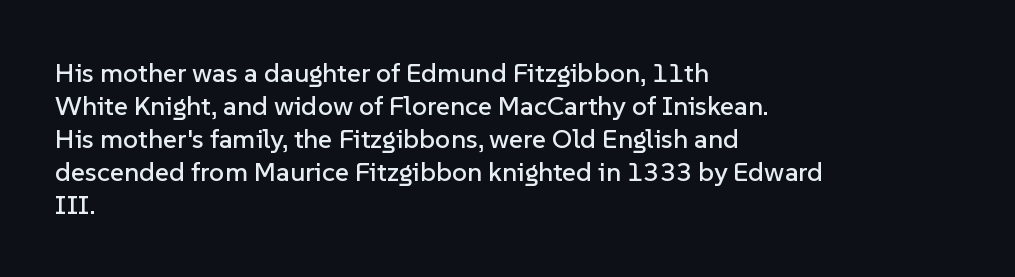
The image shows 27 px text type, upright; set left-aligned, line spacing 1.22x, normal letter spacing, not underlined.
